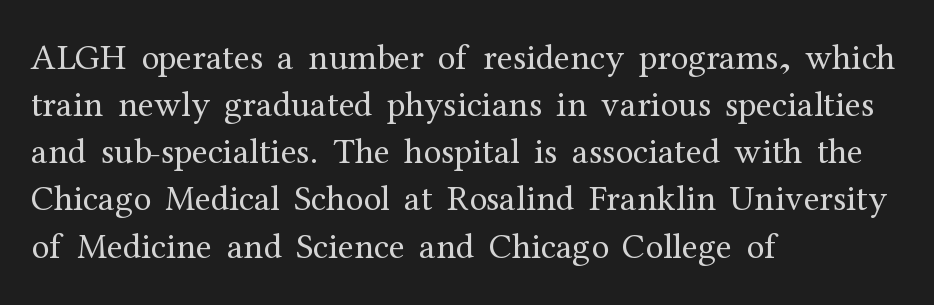
Q: Is the text bold? A: No.
Q: Is the text italic (slanted)? A: No, it is upright.
Q: Is the typeface a serif or a sans-serif typeface? A: Serif.
Q: Is the text underlined? A: No.
Q: How is the paragraph aligned? A: Left-aligned.
Q: Is the spacing between letters normal or unusually wide? A: Normal.
Q: Is the spacing between lines tight, normal or loose? A: Normal.
Q: Width (condensed, normal, or wide)? A: Normal.
Q: Stroke contrast? A: Medium.
Q: x-height? A: Medium.
Q: Monospaced? A: No.
